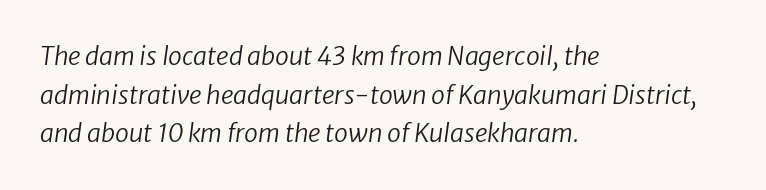
The face looks like a standard text weight, possibly lighter. How are the letters spaced? Ordinarily, with no added tracking. The paragraph has a hard left edge and a soft right edge. The specimen omits any rule beneath the text block's lines. Is there much room between lines? A standard amount, neither cramped nor airy.
